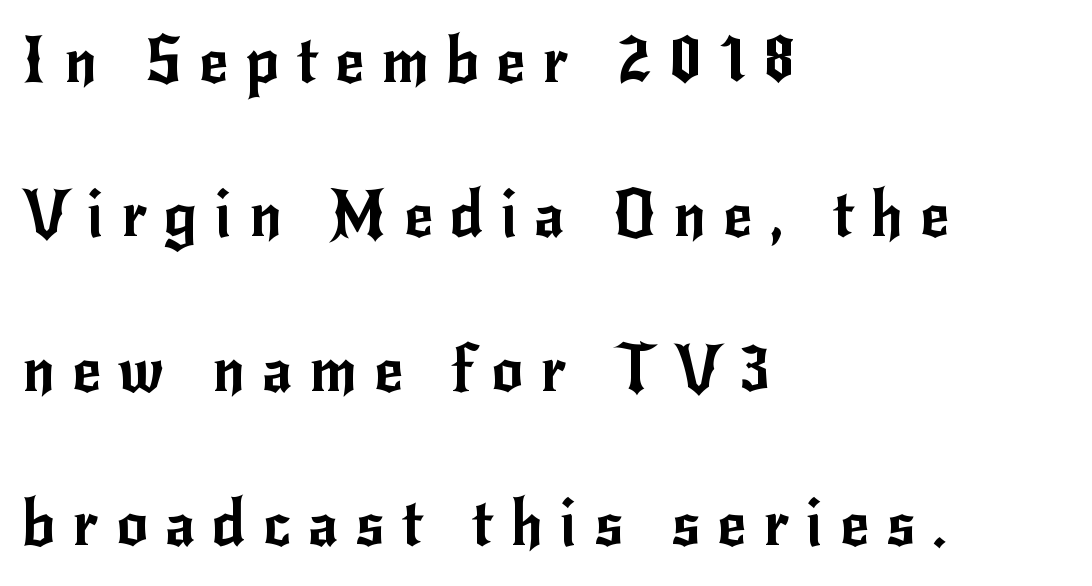
Q: Is the text italic (slanted)? A: No, it is upright.
Q: Is the typeface a serif or a sans-serif typeface? A: Sans-serif.
Q: Is the text underlined? A: No.
Q: How is the paragraph aligned? A: Left-aligned.
Q: Is the spacing between letters normal or unusually wide? A: Unusually wide.
Q: Is the spacing between lines tight, normal or loose? A: Loose.
Q: Width (condensed, normal, or wide)? A: Normal.
Q: Stroke contrast? A: Low.
Q: x-height? A: Small.
Q: Monospaced? A: No.
